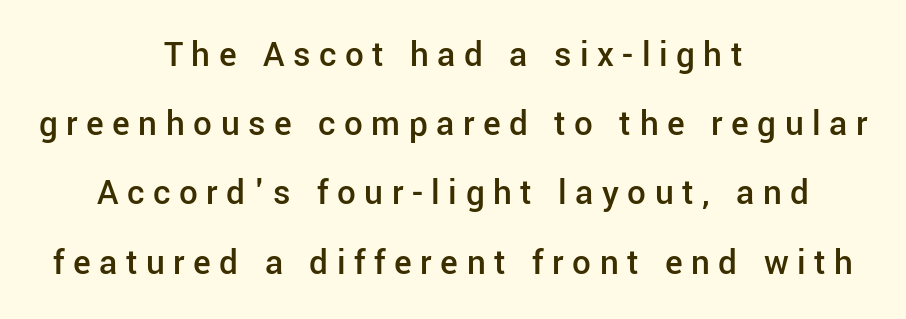
The image shows 37 px semibold sans-serif type, upright; set centered, line spacing 1.87x, unusually wide letter spacing (+0.23 em), not underlined; low stroke contrast and a medium x-height.
